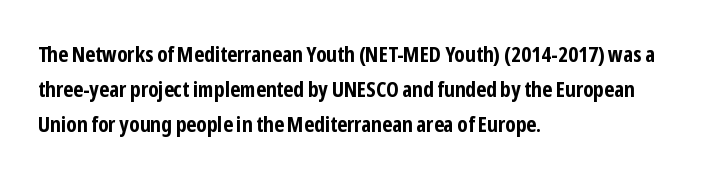
The image shows 22 px bold type, upright; set left-aligned, normal line spacing (1.58x), normal letter spacing, not underlined.
